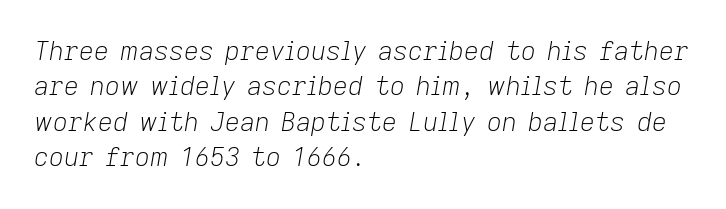
Horizontal alignment here is leftward, the default for most running prose. Does extra space separate the letters? No, they use regular spacing. Notice how the stems are inclined rather than vertical — that's the hallmark of italics. This rendering features lettering with no underline. Heaviness? Minimal to ordinary, like unemphasized prose. Summary of vertical rhythm: regular, with standard interline spacing.
